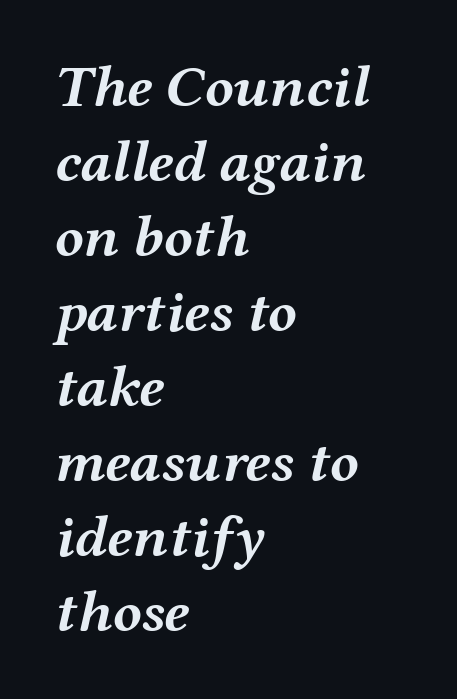
{"italic": "yes", "lean": "right", "slant_degrees": 12, "bold": "yes", "weight": "semibold", "width": "wide", "stroke_contrast": "medium", "x_height": "medium", "monospaced": "no", "underline": "no", "align": "left", "line_spacing": "normal", "line_spacing_ratio": 1.27, "letter_spacing": "normal", "letter_spacing_em": 0.0, "glyph_px": 59}
